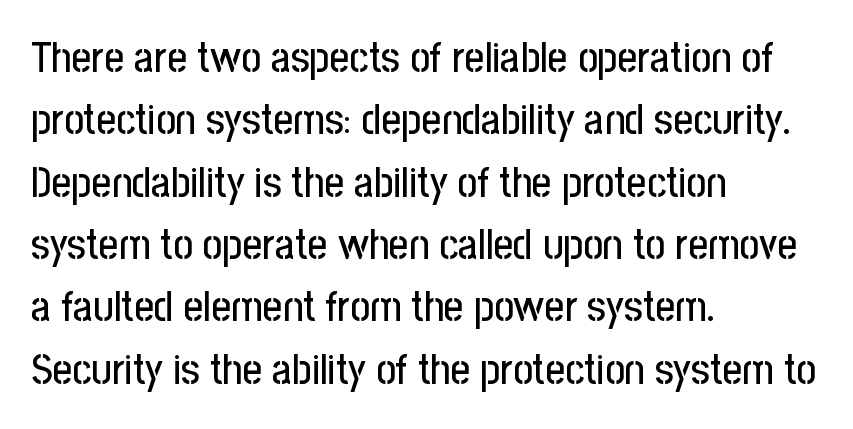
Successive baselines arrive at the customary interval. Quick note: not italic, upright. This rendering uses left alignment, leaving the right contour irregular. The passage shown has conventional tracking throughout. A typesetter would label this face a sans. Here the designer chose a conventional face with non-uniform glyph widths.
